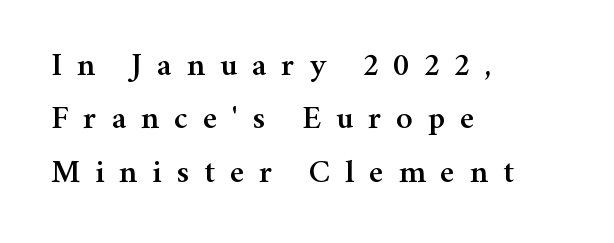
Each word looks stretched out because of the extra space between its letters. Check the space under the baseline: it is left empty. Style check: upright. The lines in this sample share a left origin and differ only in where they stop. Serifs: yes, visible at the terminals of the letterforms. A typesetter would call this proportional, since set widths differ per character.
